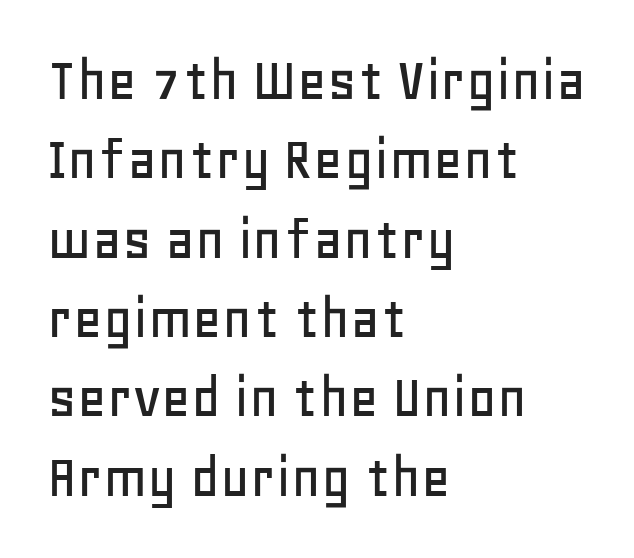
Q: Is the text italic (slanted)? A: No, it is upright.
Q: Is the typeface a serif or a sans-serif typeface? A: Sans-serif.
Q: Is the text underlined? A: No.
Q: How is the paragraph aligned? A: Left-aligned.
Q: Is the spacing between letters normal or unusually wide? A: Normal.
Q: Width (condensed, normal, or wide)? A: Normal.
Q: Stroke contrast? A: Low.
Q: x-height? A: Large.
Q: Monospaced? A: No.
